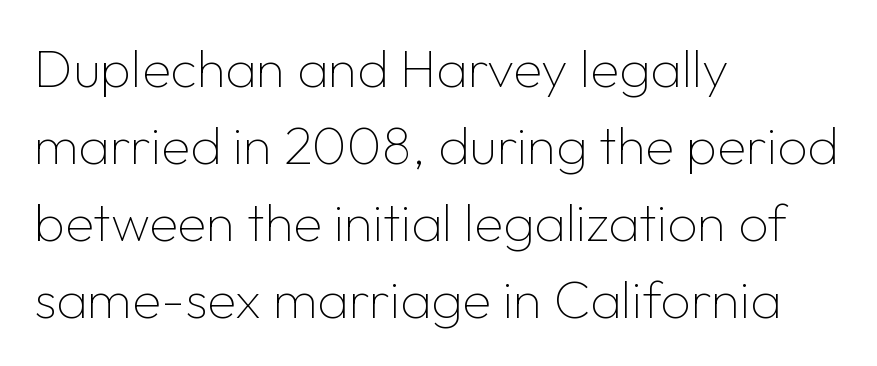
The image shows 53 px thin sans-serif type, upright; set left-aligned, normal line spacing (1.45x), normal letter spacing, not underlined; low stroke contrast and a medium x-height.
